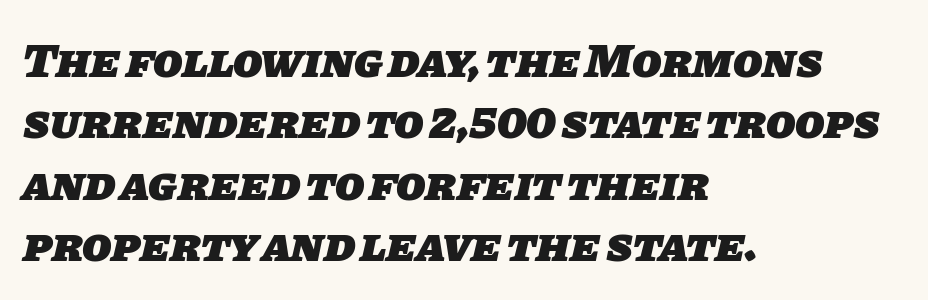
This sample has the flowing, uneven cadence of proportional lettering. The compositor pushed each line to the left boundary. Spacing between characters is what you'd get straight out of the box. Whoever set this chose a conventional vertical rhythm. The glyphs are unaccompanied by any horizontal stroke below them. A full-strength bold gives these letters their thick strokes.
